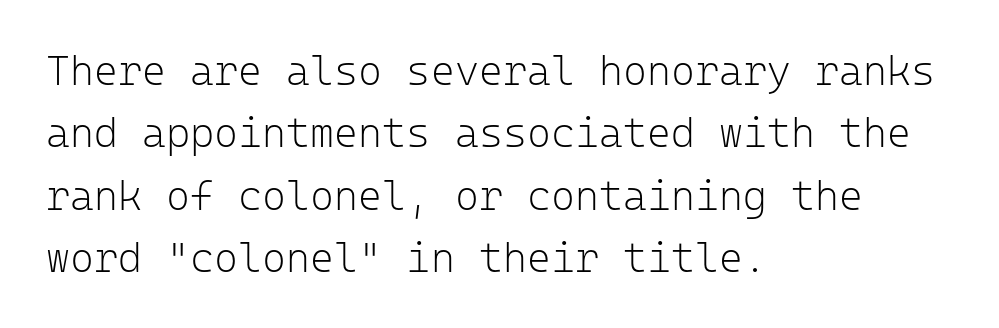
Caption: standard tracking, unaltered. Counters stay open thanks to moderate or lighter strokes. Note: no serifs on the glyphs. Unmarked baselines from the first word to the last.
